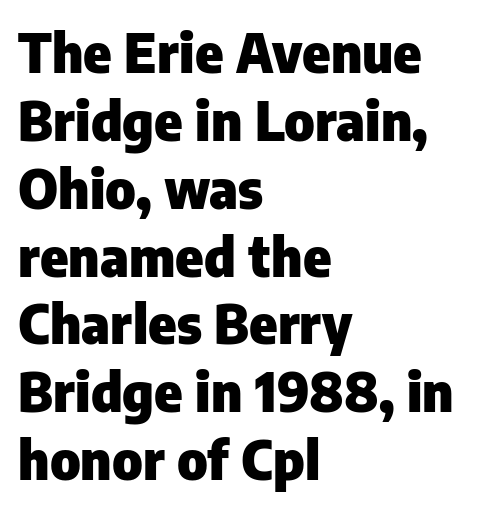
{"serif": "no", "italic": "no", "bold": "yes", "weight": "heavy", "width": "normal", "stroke_contrast": "low", "x_height": "medium", "monospaced": "no", "underline": "no", "align": "left", "line_spacing": "normal", "line_spacing_ratio": 1.28, "letter_spacing": "normal", "letter_spacing_em": 0.0, "glyph_px": 53}
